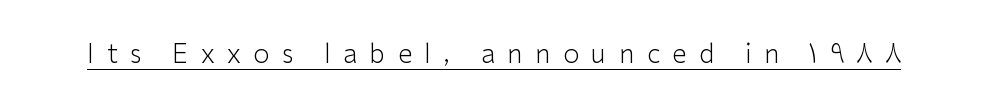
{"italic": "no", "bold": "no", "underline": "yes", "letter_spacing": "wide", "letter_spacing_em": 0.48, "glyph_px": 26}
